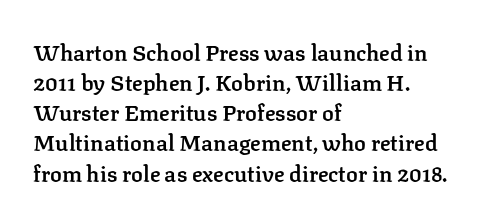
Q: Is the text bold? A: Semi-bold.
Q: Is the text italic (slanted)? A: No, it is upright.
Q: Is the text underlined? A: No.
Q: How is the paragraph aligned? A: Left-aligned.
Q: Is the spacing between letters normal or unusually wide? A: Normal.
Q: Is the spacing between lines tight, normal or loose? A: Normal.
